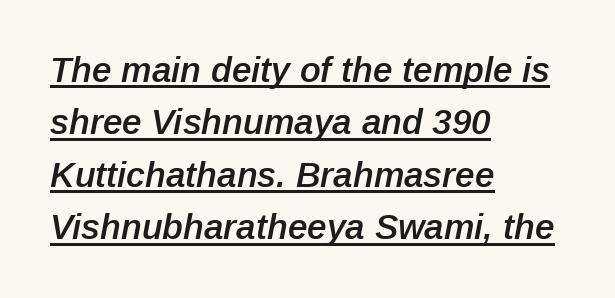
The image shows 35 px semibold type, italic (leaning right); set left-aligned, normal line spacing (1.5x), normal letter spacing, underlined; low stroke contrast and a medium x-height.
